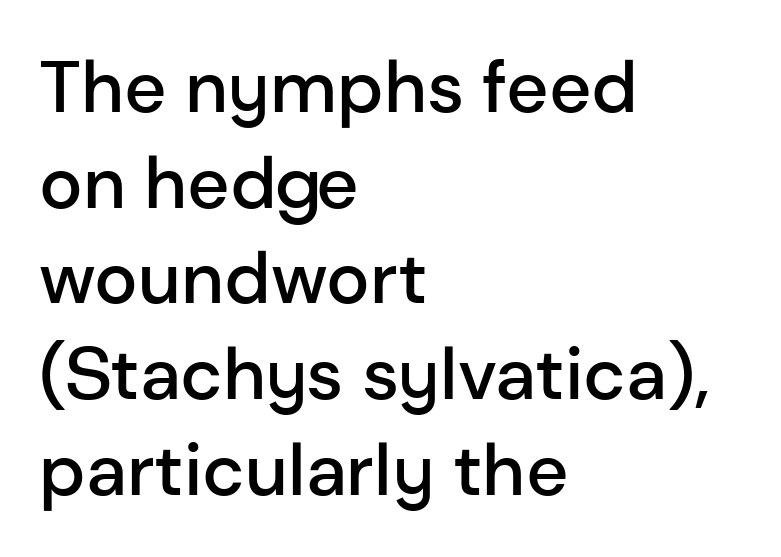
The rendering uses a moderate line-height, typical for paragraphs. Do the characters align in a grid? No, the font is proportional. Font category for this specimen: sans-serif. The rendering keeps characters at their native spacing.
